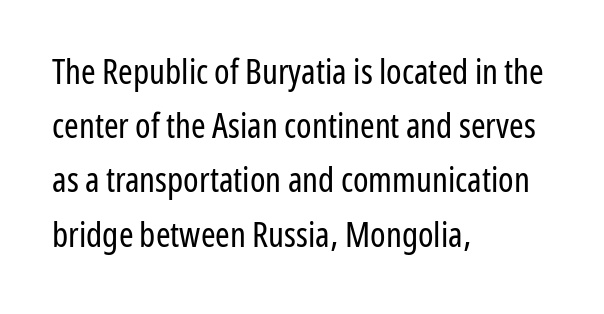
Q: Is the text bold? A: No.
Q: Is the text italic (slanted)? A: No, it is upright.
Q: Is the typeface a serif or a sans-serif typeface? A: Sans-serif.
Q: Is the text underlined? A: No.
Q: How is the paragraph aligned? A: Left-aligned.
Q: Is the spacing between letters normal or unusually wide? A: Normal.
Q: Is the spacing between lines tight, normal or loose? A: Normal.
Q: Width (condensed, normal, or wide)? A: Condensed.
Q: Stroke contrast? A: Low.
Q: x-height? A: Medium.
Q: Monospaced? A: No.
